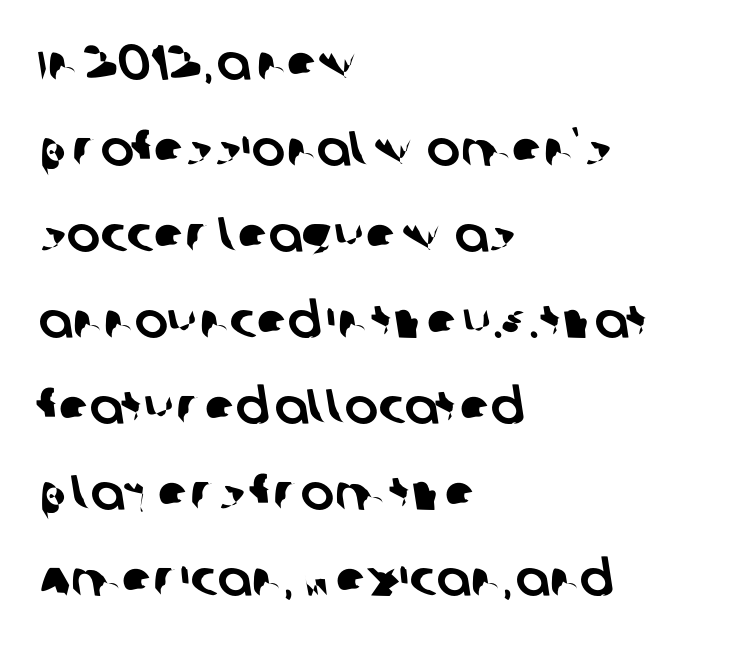
The image shows 50 px sans-serif type; set left-aligned, line spacing 1.72x, normal letter spacing, not underlined; low stroke contrast and a large x-height.
